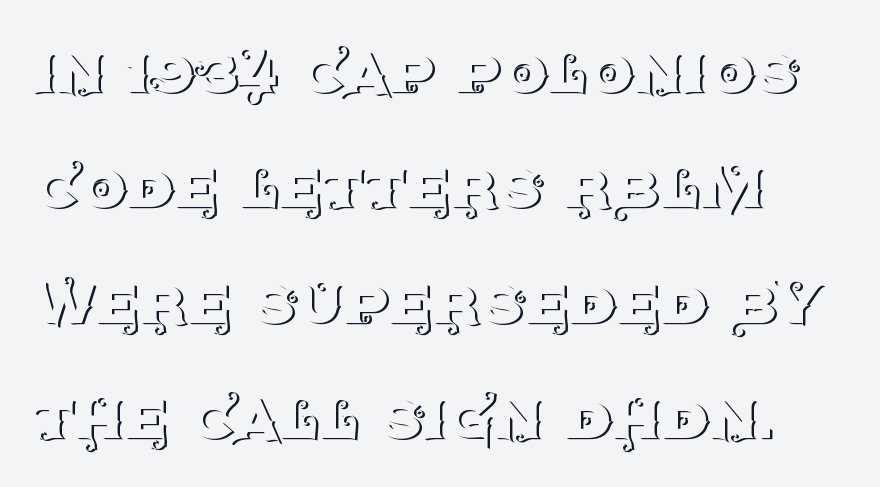
The image shows 75 px thin serif type, upright; set left-aligned, normal line spacing (1.54x), normal letter spacing, not underlined; medium stroke contrast and a large x-height.
